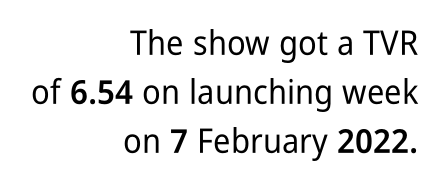
The rows are spaced the way most documents space them. Tracking here is standard; glyphs follow each other at the usual distance. The face used here is proportionally spaced, like ordinary book or web type. Posture: vertical. Horizontally, the lines are justified to the trailing edge only. The foot of each line stays bare and open.
